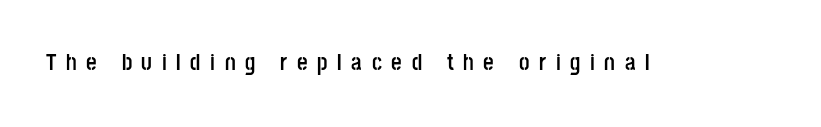
Honestly, there is no underline to notice here at all. This rendering widens character spacing well past its baseline value. Heavy-handed strokes throughout: this text is bold. Style check: upright.
